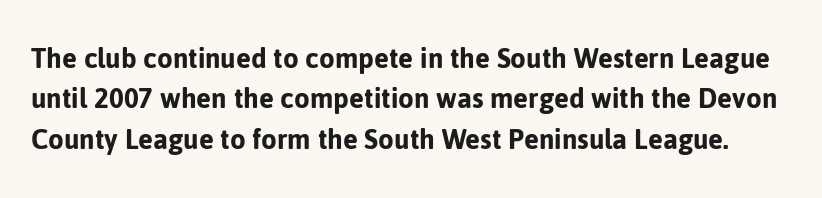
Baseline-to-baseline distance is the conventional proportion of letter height. Has an underline been added? It has not. Posture: upright roman. This sample has the flowing, uneven cadence of proportional lettering. The face used here is a sans, in the tradition of grotesques and geometrics.
